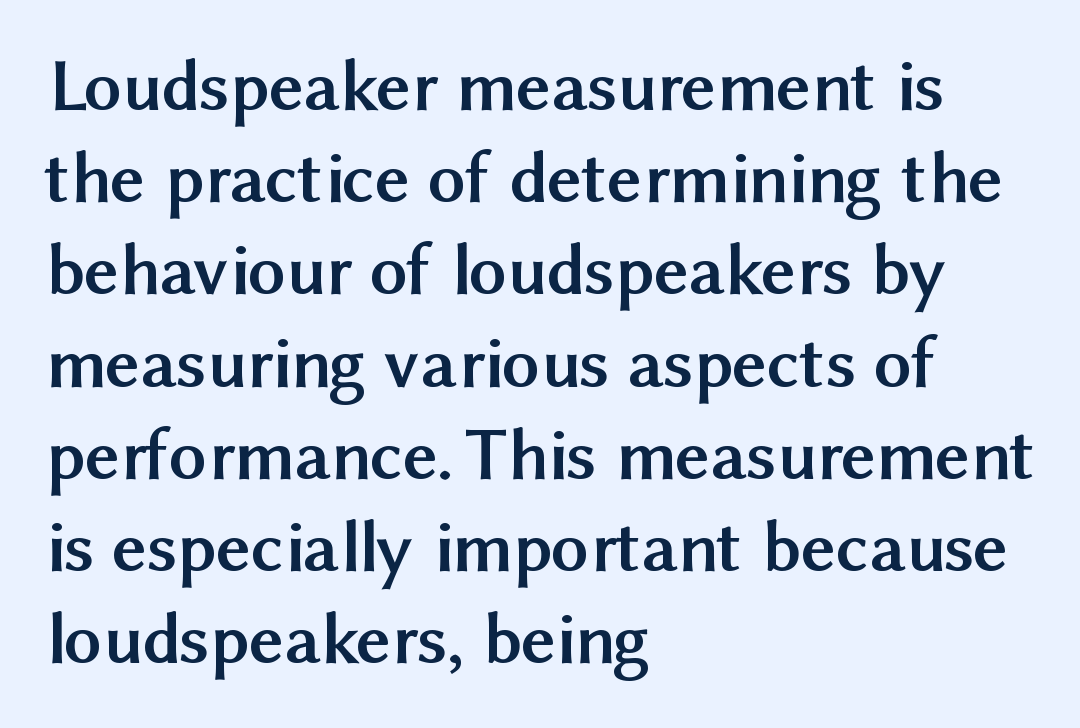
Q: Is the text bold? A: Yes.
Q: Is the text italic (slanted)? A: No, it is upright.
Q: Is the typeface a serif or a sans-serif typeface? A: Sans-serif.
Q: Is the text underlined? A: No.
Q: How is the paragraph aligned? A: Left-aligned.
Q: Is the spacing between letters normal or unusually wide? A: Normal.
Q: Width (condensed, normal, or wide)? A: Normal.
Q: Stroke contrast? A: Medium.
Q: x-height? A: Medium.
Q: Monospaced? A: No.
